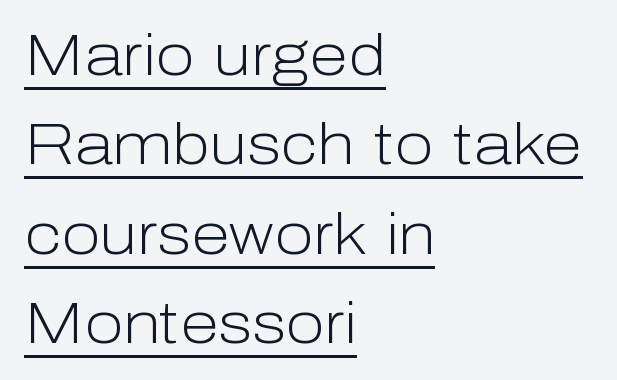
Q: Is the text bold? A: No.
Q: Is the text italic (slanted)? A: No, it is upright.
Q: Is the typeface a serif or a sans-serif typeface? A: Sans-serif.
Q: Is the text underlined? A: Yes.
Q: How is the paragraph aligned? A: Left-aligned.
Q: Is the spacing between letters normal or unusually wide? A: Normal.
Q: Is the spacing between lines tight, normal or loose? A: Normal.
Q: Width (condensed, normal, or wide)? A: Normal.
Q: Stroke contrast? A: Low.
Q: x-height? A: Medium.
Q: Monospaced? A: No.
